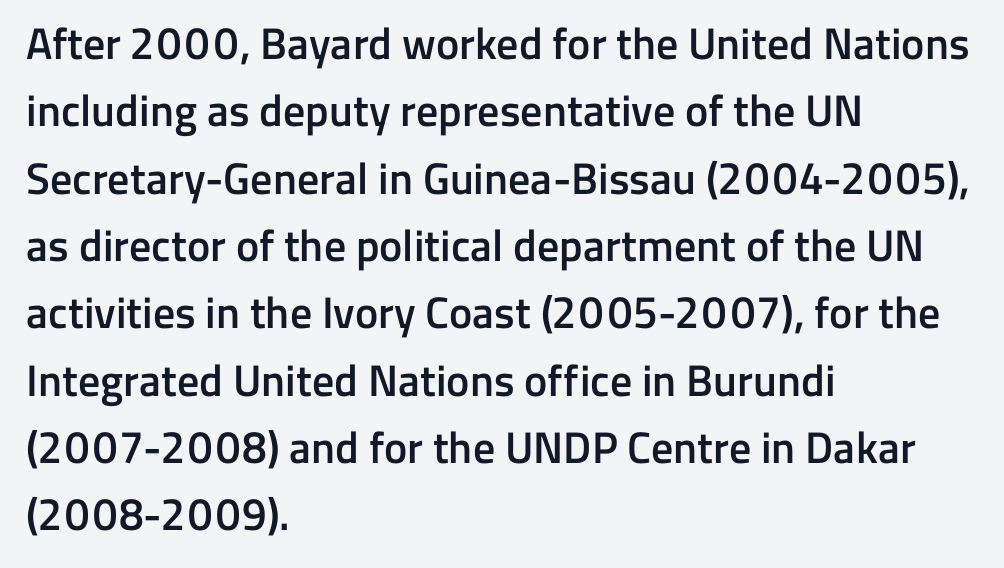
Q: Is the text bold? A: Semi-bold.
Q: Is the text italic (slanted)? A: No, it is upright.
Q: Is the typeface a serif or a sans-serif typeface? A: Sans-serif.
Q: Is the text underlined? A: No.
Q: How is the paragraph aligned? A: Left-aligned.
Q: Is the spacing between letters normal or unusually wide? A: Normal.
Q: Is the spacing between lines tight, normal or loose? A: Normal.
Q: Width (condensed, normal, or wide)? A: Normal.
Q: Stroke contrast? A: Low.
Q: x-height? A: Medium.
Q: Monospaced? A: No.
